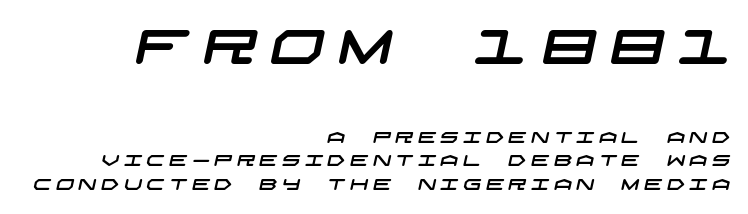
The image shows 48 px wide sans-serif type; set right-aligned, normal line spacing (1.47x), unusually wide letter spacing (+0.28 em), not underlined; the first (top) block is 3.0x larger; low stroke contrast and a large x-height.
